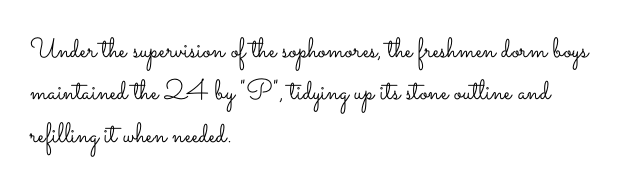
Tracking here is standard; glyphs follow each other at the usual distance. The typesetting does not lean heavy: it is not bold. A typesetter would call this proportional, since set widths differ per character. Lines of text with bare space underneath.
